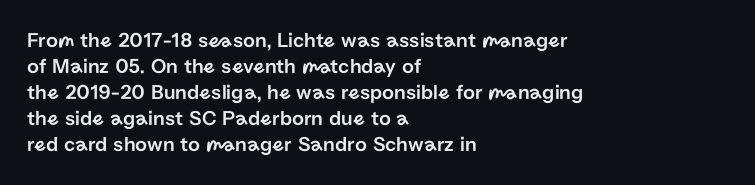
The typesetter chose a ragged-right arrangement here. The type sits square on the baseline with zero lean. There is no visible air inserted between adjacent glyphs. Has an underline been added? It has not.
